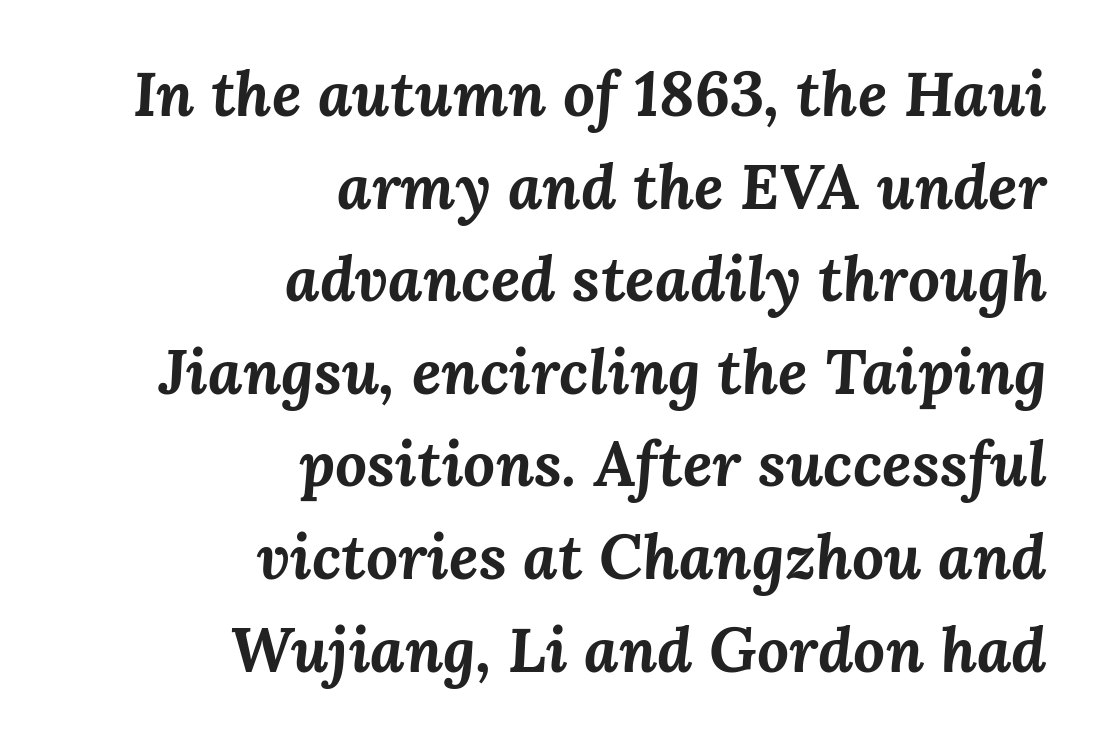
{"italic": "yes", "lean": "right", "slant_degrees": 3, "bold": "yes", "weight": "bold", "width": "normal", "stroke_contrast": "medium", "x_height": "medium", "monospaced": "no", "underline": "no", "align": "right", "line_spacing": "normal", "line_spacing_ratio": 1.47, "letter_spacing": "normal", "letter_spacing_em": 0.0, "glyph_px": 63}
